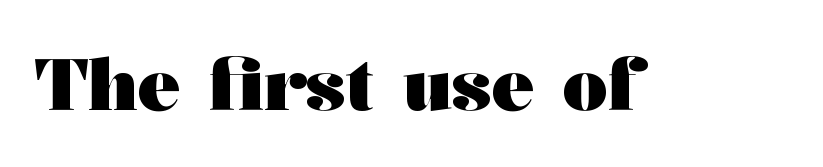
Q: Is the text bold? A: Yes.
Q: Is the text italic (slanted)? A: No, it is upright.
Q: Is the typeface a serif or a sans-serif typeface? A: Serif.
Q: Is the text underlined? A: No.
Q: Is the spacing between letters normal or unusually wide? A: Normal.
Q: Width (condensed, normal, or wide)? A: Wide.
Q: Stroke contrast? A: Medium.
Q: x-height? A: Medium.
Q: Monospaced? A: No.
